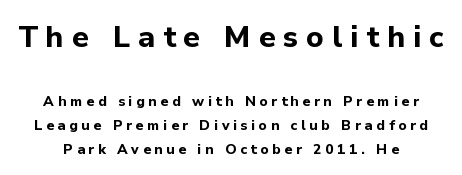
You could not count columns in this text — the font is proportionally spaced. The space between consecutive lines is moderate. Look at the stroke-to-counter ratio: heavy, a bold. Decoration check: the copy has no underline.
